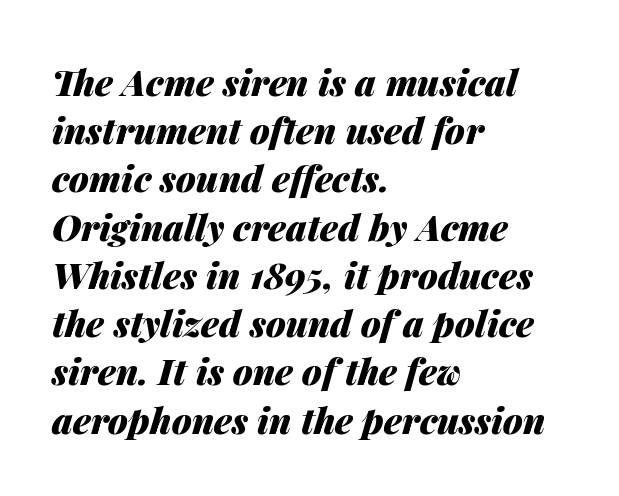
{"italic": "yes", "lean": "right", "slant_degrees": 14, "bold": "yes", "weight": "heavy", "width": "normal", "stroke_contrast": "medium", "x_height": "medium", "monospaced": "no", "underline": "no", "align": "left", "line_spacing": "normal", "line_spacing_ratio": 1.34, "letter_spacing": "normal", "letter_spacing_em": 0.0, "glyph_px": 36}
